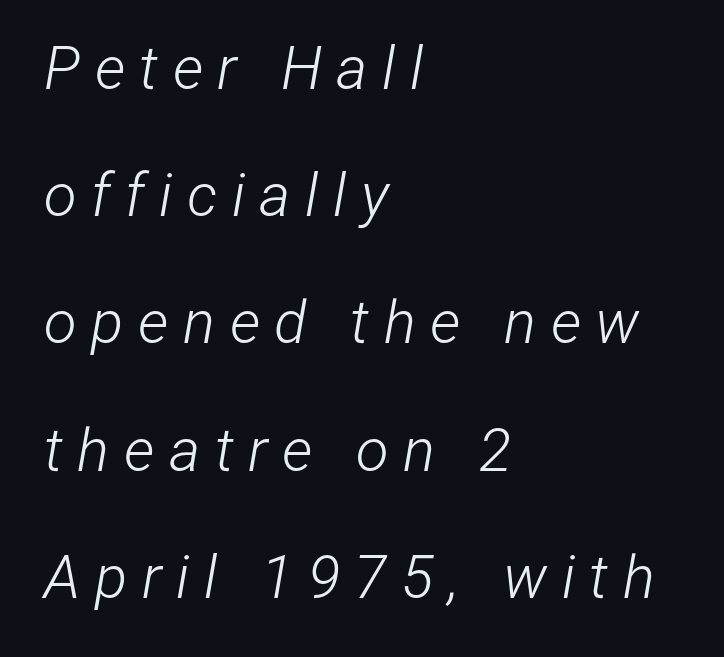
The block of text is sparse from top to bottom, with ample space between rows. Nobody drew a line under any word here. Short and long lines alike share a common starting point at left. Tracking here is generous; glyphs stand well apart from one another. Designer's note — italics engaged.
